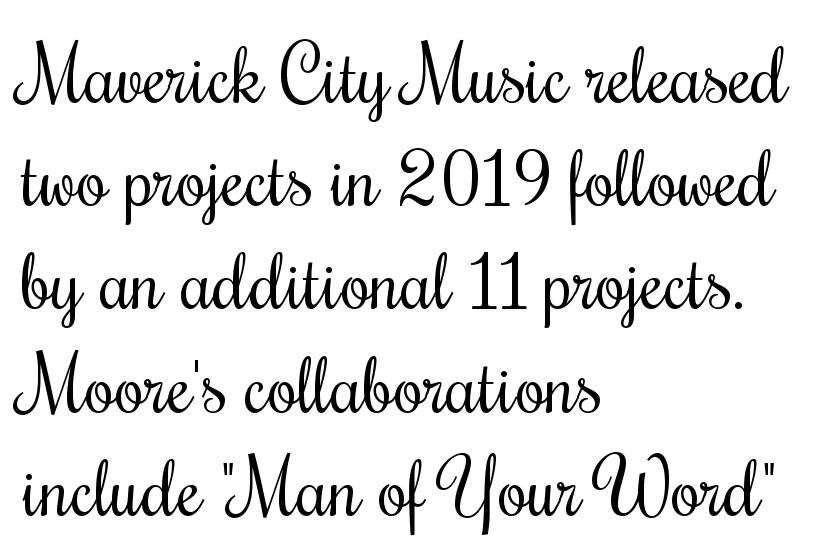
{"bold": "no", "weight": "regular", "width": "condensed", "stroke_contrast": "medium", "x_height": "small", "monospaced": "no", "underline": "no", "align": "left", "line_spacing": "normal", "line_spacing_ratio": 1.34, "letter_spacing": "normal", "letter_spacing_em": 0.0, "glyph_px": 77}
